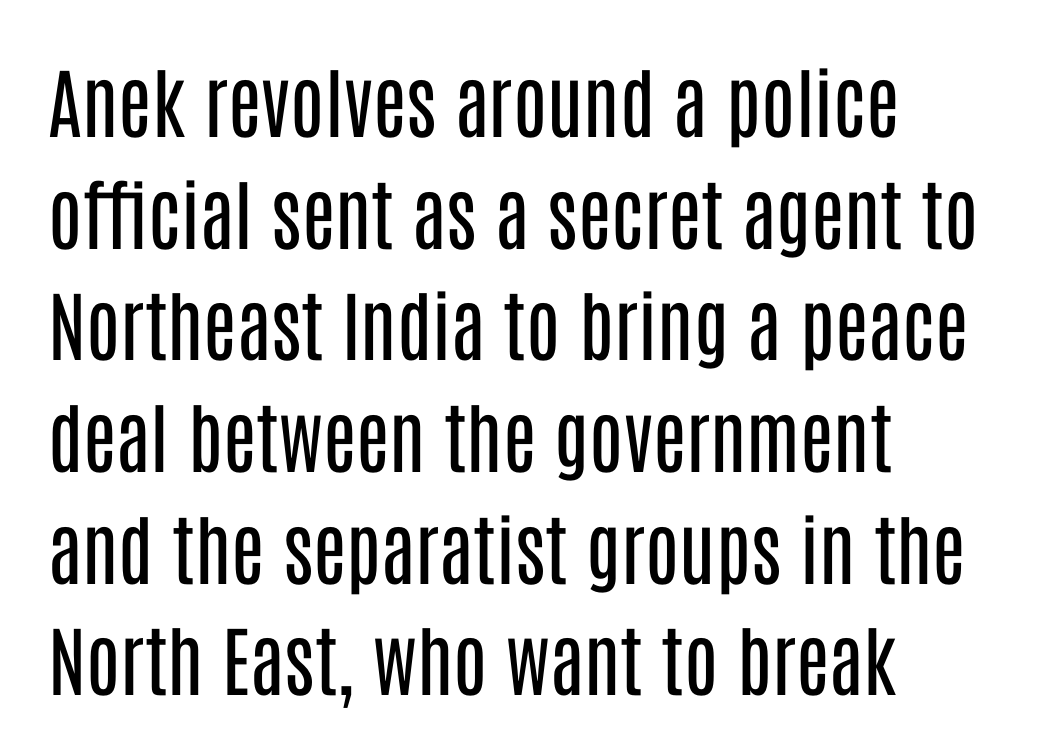
{"serif": "no", "italic": "no", "bold": "no", "weight": "regular", "width": "condensed", "stroke_contrast": "low", "x_height": "large", "monospaced": "no", "underline": "no", "align": "left", "line_spacing": "normal", "line_spacing_ratio": 1.45, "letter_spacing": "normal", "letter_spacing_em": 0.0, "glyph_px": 77}
